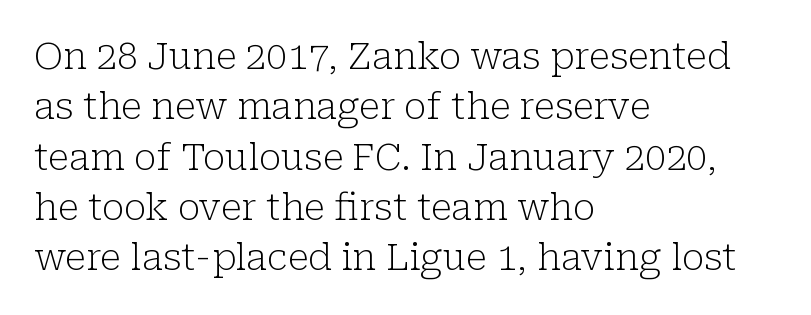
Q: Is the text bold? A: No.
Q: Is the text italic (slanted)? A: No, it is upright.
Q: Is the typeface a serif or a sans-serif typeface? A: Serif.
Q: Is the text underlined? A: No.
Q: How is the paragraph aligned? A: Left-aligned.
Q: Is the spacing between letters normal or unusually wide? A: Normal.
Q: Is the spacing between lines tight, normal or loose? A: Normal.
Q: Width (condensed, normal, or wide)? A: Normal.
Q: Stroke contrast? A: Low.
Q: x-height? A: Medium.
Q: Monospaced? A: No.
